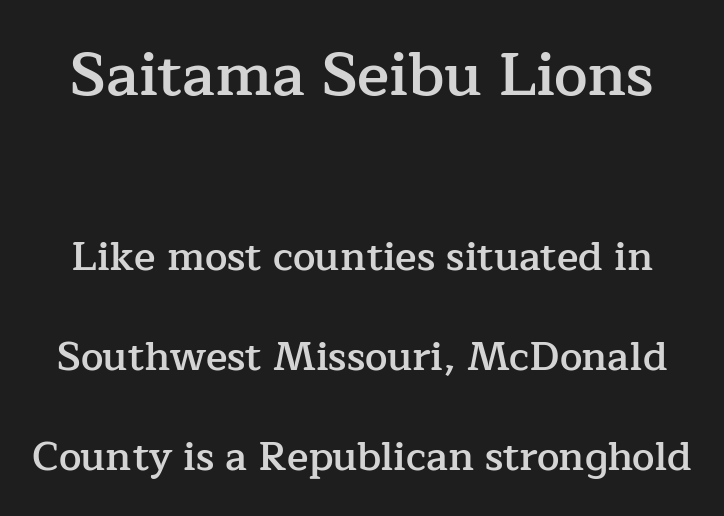
The image shows 60 px semibold serif type, upright; set loose line spacing (2.5x), normal letter spacing, not underlined; the first (top) block is 1.5x larger; low stroke contrast and a medium x-height.
